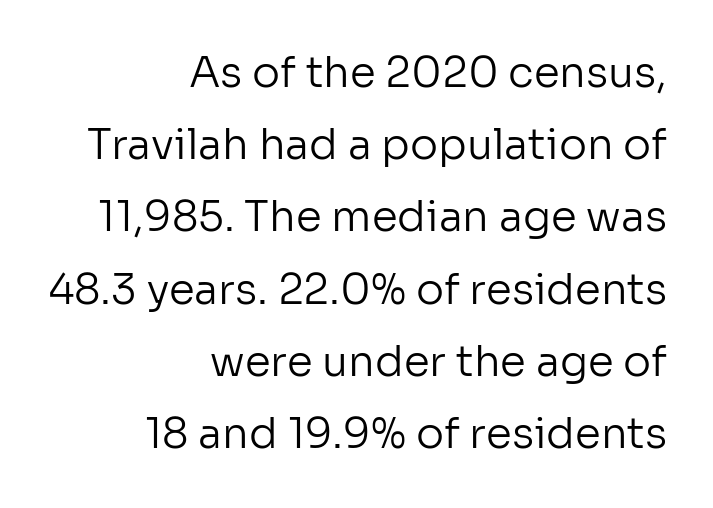
A roman cut, with each character standing at attention. You can tell from the bare stems that sans-serif type was used. Observe the ordinary spacing: letters are neighbours, not strangers. Descender tails drop into unmarked territory. Think standard paragraph weight, or any step lighter than that.
